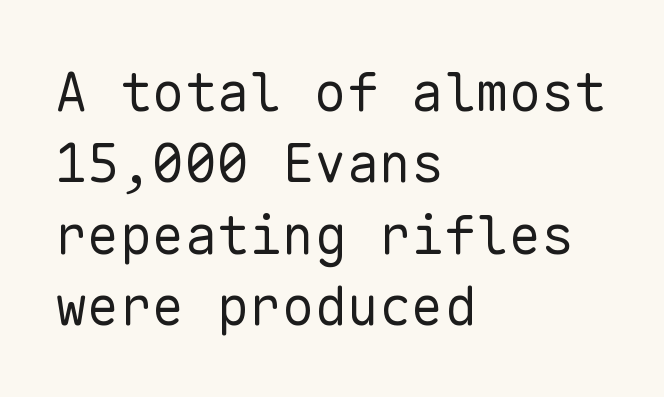
Q: Is the text bold? A: No.
Q: Is the text italic (slanted)? A: No, it is upright.
Q: Is the typeface a serif or a sans-serif typeface? A: Sans-serif.
Q: Is the text underlined? A: No.
Q: How is the paragraph aligned? A: Left-aligned.
Q: Is the spacing between letters normal or unusually wide? A: Normal.
Q: Is the spacing between lines tight, normal or loose? A: Normal.
Q: Width (condensed, normal, or wide)? A: Normal.
Q: Stroke contrast? A: Low.
Q: x-height? A: Medium.
Q: Monospaced? A: Yes.
